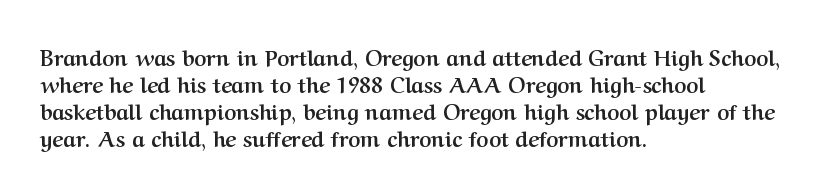
{"italic": "no", "bold": "yes", "underline": "no", "align": "left", "line_spacing": "normal", "line_spacing_ratio": 1.28, "letter_spacing": "normal", "letter_spacing_em": 0.0, "glyph_px": 21}
